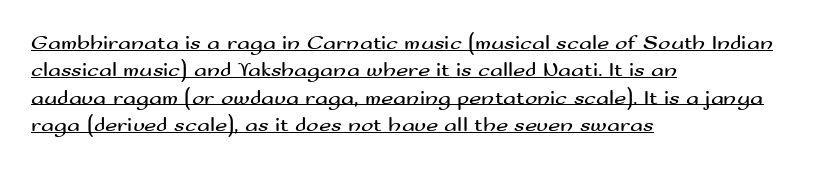
The passage shown is not bold in any degree. Typeset ragged right — the left edge is the straight one. Underlining? Definitely there. The face used here is rendered with its standard letterfit.
